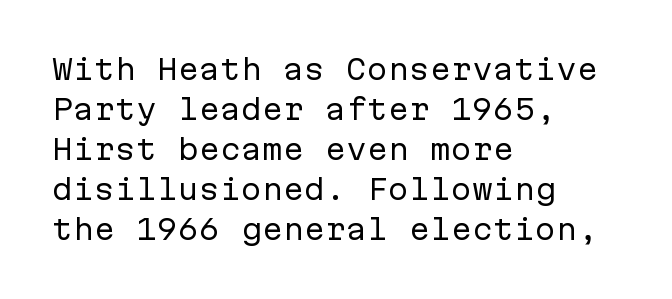
The words here are not underlined. The typesetting does not lean heavy: it is not bold. Font category for this specimen: sans-serif. Characters follow at the spacing the type designer built in. One glance says typical: line gaps are just what's usual. Vertical strokes here are truly vertical.
